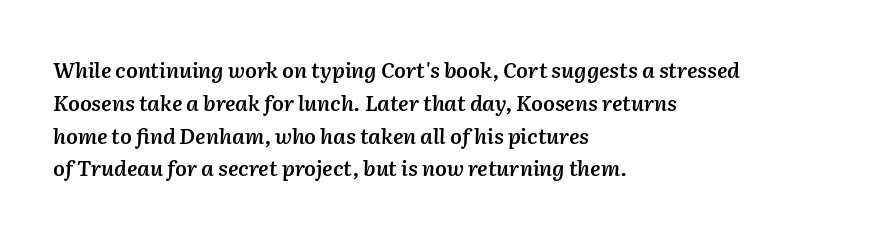
Each glyph is drawn with semibold strokes, heavier than normal yet not fully bold. In terms of letterspacing, this is plain default setting. Each line starts at the same left margin while the right side varies. The space directly below the letters is spotless.
